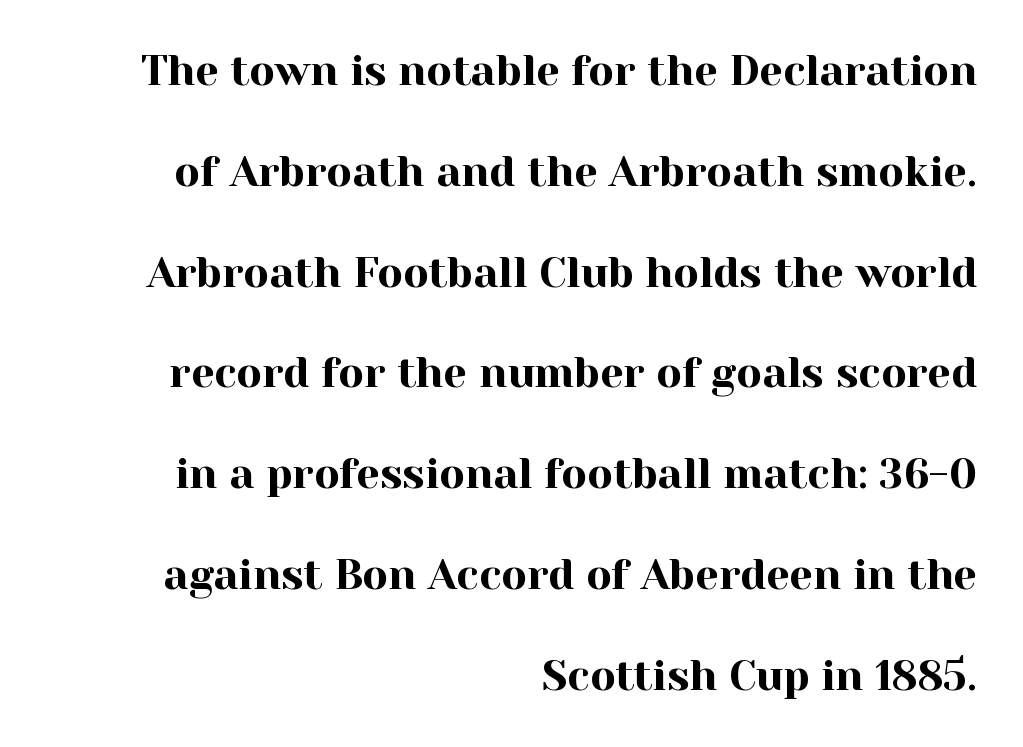
{"serif": "yes", "italic": "no", "width": "normal", "x_height": "medium", "monospaced": "no", "underline": "no", "align": "right", "line_spacing": "loose", "line_spacing_ratio": 2.4, "letter_spacing": "normal", "letter_spacing_em": 0.0, "glyph_px": 42}
